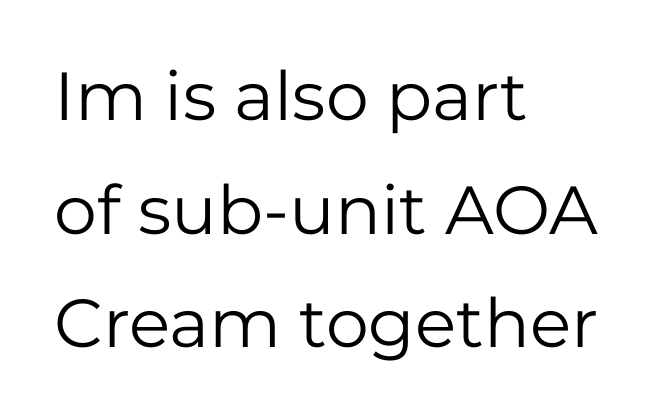
Q: Is the text bold? A: No.
Q: Is the text italic (slanted)? A: No, it is upright.
Q: Is the typeface a serif or a sans-serif typeface? A: Sans-serif.
Q: Is the text underlined? A: No.
Q: How is the paragraph aligned? A: Left-aligned.
Q: Is the spacing between letters normal or unusually wide? A: Normal.
Q: Is the spacing between lines tight, normal or loose? A: Normal.
Q: Width (condensed, normal, or wide)? A: Normal.
Q: Stroke contrast? A: Low.
Q: x-height? A: Medium.
Q: Monospaced? A: No.
